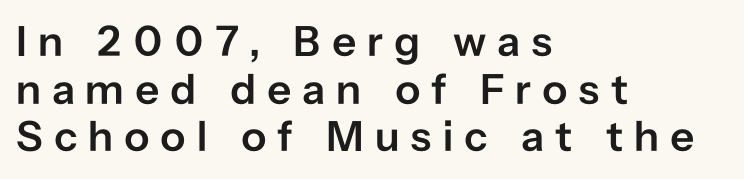
The image shows 43 px semibold sans-serif type, upright; set left-aligned, tight line spacing (1.11x), unusually wide letter spacing (+0.25 em), not underlined; low stroke contrast and a medium x-height.
